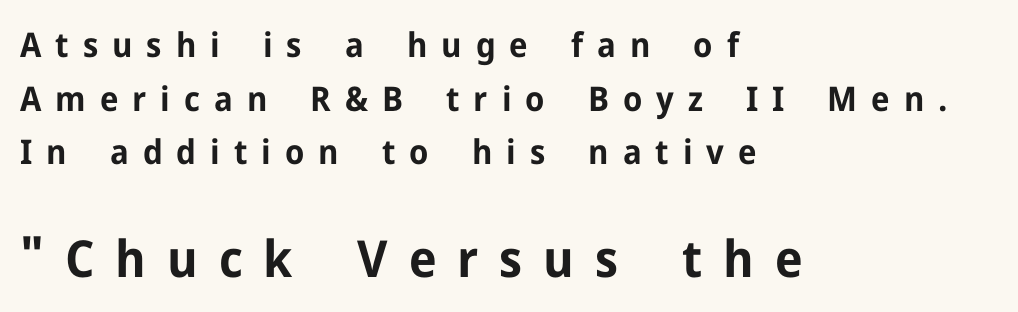
Q: Is the text bold? A: Yes.
Q: Is the text italic (slanted)? A: No, it is upright.
Q: Is the typeface a serif or a sans-serif typeface? A: Sans-serif.
Q: Is the text underlined? A: No.
Q: How is the paragraph aligned? A: Left-aligned.
Q: Is the spacing between letters normal or unusually wide? A: Unusually wide.
Q: Is the spacing between lines tight, normal or loose? A: Normal.
Q: Which block of text is set in a larger size, the first (top) or the second (bottom)? A: The second (bottom) one.
Q: Width (condensed, normal, or wide)? A: Normal.
Q: Stroke contrast? A: Low.
Q: x-height? A: Medium.
Q: Monospaced? A: No.
